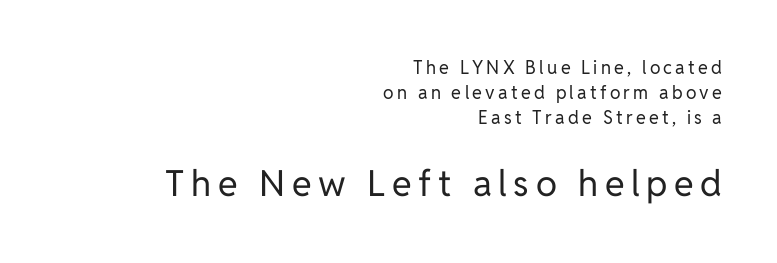
Summary of weight: not heavy and not bold. To sum up the face: it is a sans, with no serifs. Notice how the stems are strictly vertical — no italics here. Think of a printed novel: that variable character pitch is what you see here. Notice how the passage keeps a crisp vertical edge on the right only.
